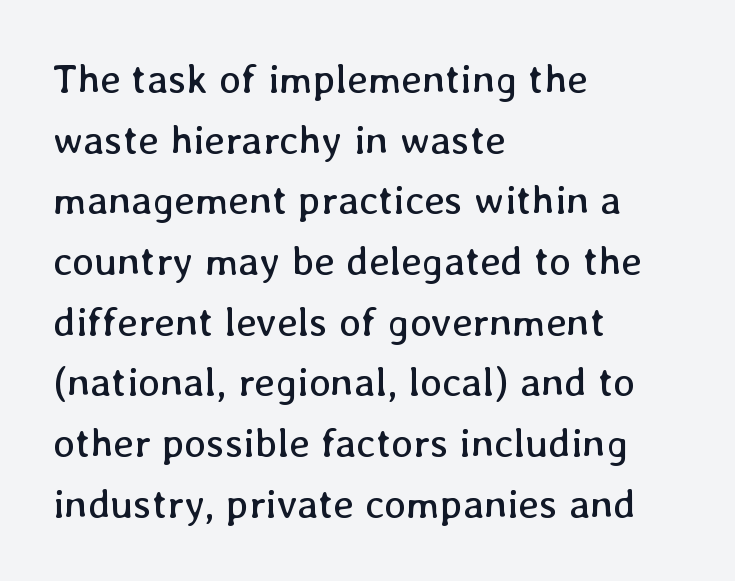
{"italic": "no", "bold": "no", "weight": "regular", "width": "normal", "stroke_contrast": "low", "x_height": "medium", "monospaced": "no", "underline": "no", "align": "left", "line_spacing": "normal", "line_spacing_ratio": 1.48, "letter_spacing": "normal", "letter_spacing_em": 0.0, "glyph_px": 41}
